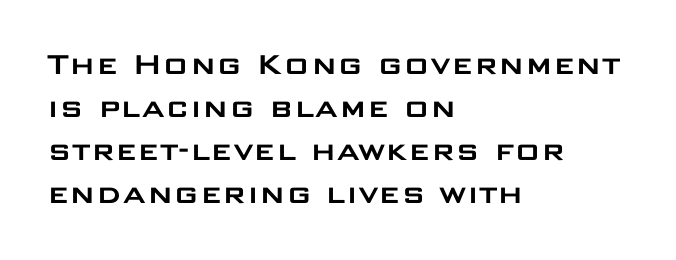
Q: Is the text italic (slanted)? A: No, it is upright.
Q: Is the typeface a serif or a sans-serif typeface? A: Sans-serif.
Q: Is the text underlined? A: No.
Q: How is the paragraph aligned? A: Left-aligned.
Q: Is the spacing between letters normal or unusually wide? A: Normal.
Q: Width (condensed, normal, or wide)? A: Wide.
Q: Stroke contrast? A: Low.
Q: x-height? A: Large.
Q: Monospaced? A: No.
